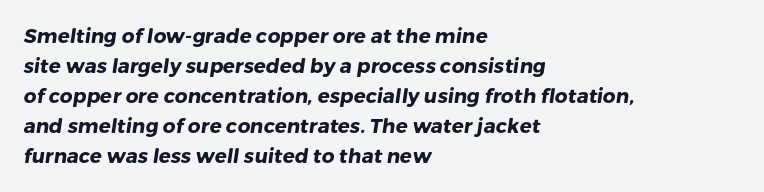
{"bold": "yes", "underline": "no", "align": "left", "line_spacing": "normal", "line_spacing_ratio": 1.5, "letter_spacing": "normal", "letter_spacing_em": 0.0, "glyph_px": 20}
